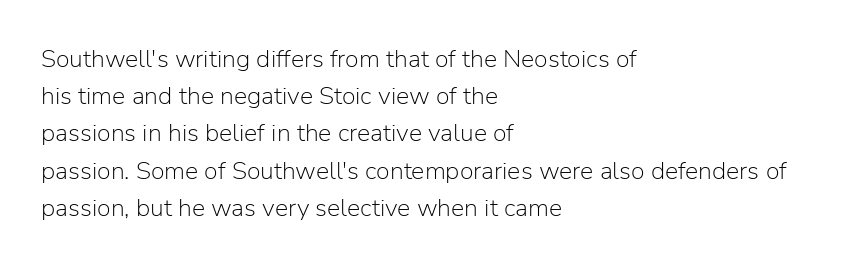
{"italic": "no", "bold": "no", "underline": "no", "align": "left", "line_spacing": "normal", "line_spacing_ratio": 1.49, "letter_spacing": "normal", "letter_spacing_em": 0.0, "glyph_px": 25}
